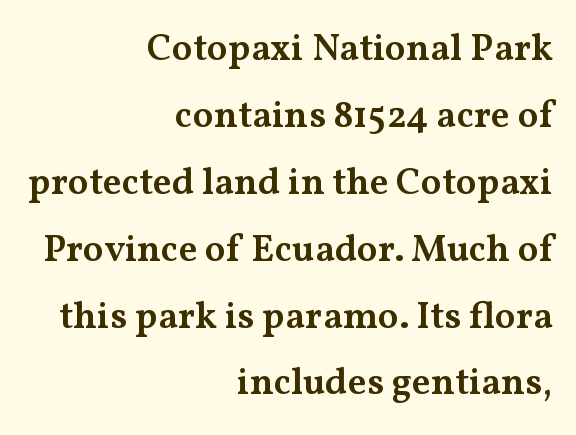
Q: Is the text bold? A: Semi-bold.
Q: Is the text italic (slanted)? A: No, it is upright.
Q: Is the typeface a serif or a sans-serif typeface? A: Serif.
Q: Is the text underlined? A: No.
Q: How is the paragraph aligned? A: Right-aligned.
Q: Is the spacing between letters normal or unusually wide? A: Normal.
Q: Width (condensed, normal, or wide)? A: Wide.
Q: Stroke contrast? A: Medium.
Q: x-height? A: Medium.
Q: Monospaced? A: No.
